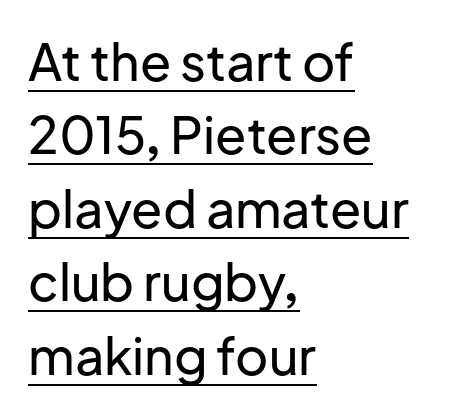
Looks like regular typesetting: each glyph gets only the width it needs. The typesetter has applied underlining to the passage shown. Tracking value appears to be zero — textbook default spacing. Letterform terminals end flat and unadorned throughout the passage. Every row of glyphs begins at an identical x-position on the left. What's the leading like? Ordinary, nothing unusual.
